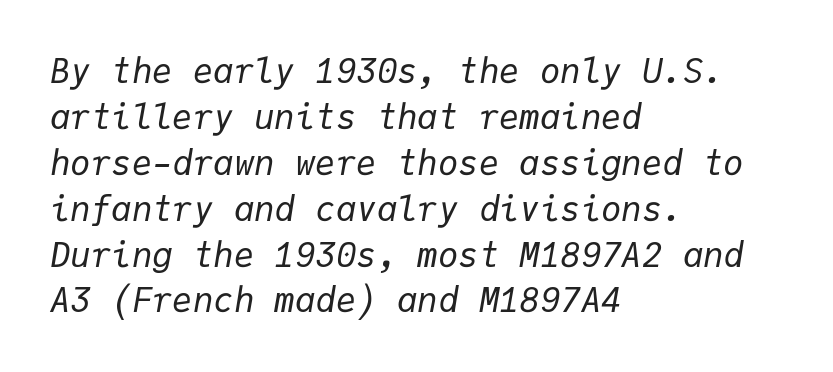
The zone under the glyphs is completely vacant. Students, observe: this is what conventionally led text looks like. The face looks like a standard text weight, possibly lighter. This sample uses plain, unmodified letter spacing. The ragged edge is on the right, which tells us the setting is flush left. Is this a fixed-width face? Yes — each glyph sits in an identical cell.
